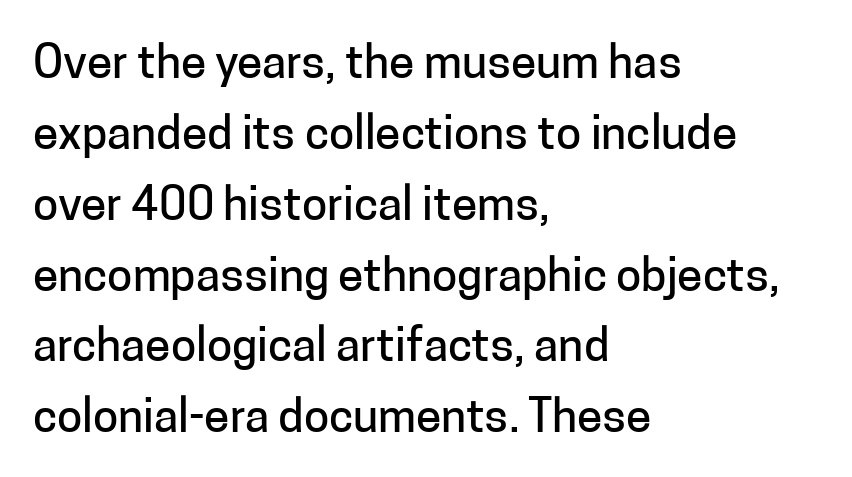
Does the lettering tilt? It doesn't — this is upright. Reading down the column, the eye jumps a familiar distance to each next line. Underlining? Definitely not there. This rendering leaves character spacing at its baseline value. Each letter keeps its own natural width here, so spacing adapts to shape. Visually the block forms a straight wall on the left and a jagged coastline on the right.
